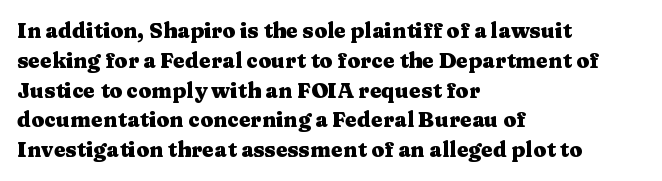
The image shows 21 px bold type, upright; set left-aligned, normal line spacing (1.42x), normal letter spacing, not underlined.
